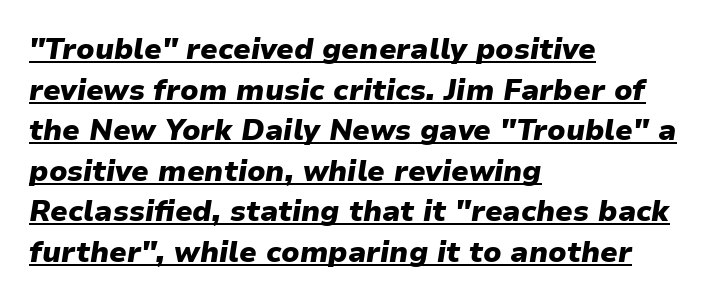
The image shows 29 px heavy type, italic (leaning right); set left-aligned, normal line spacing (1.4x), normal letter spacing, underlined; low stroke contrast and a medium x-height.
